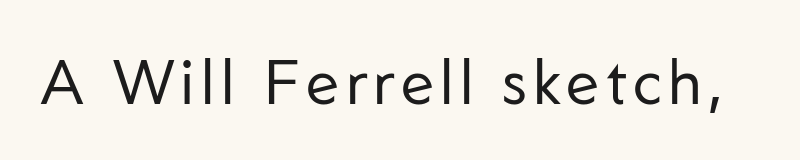
The image shows 62 px regular-weight sans-serif type, upright; set not underlined; low stroke contrast and a medium x-height.
